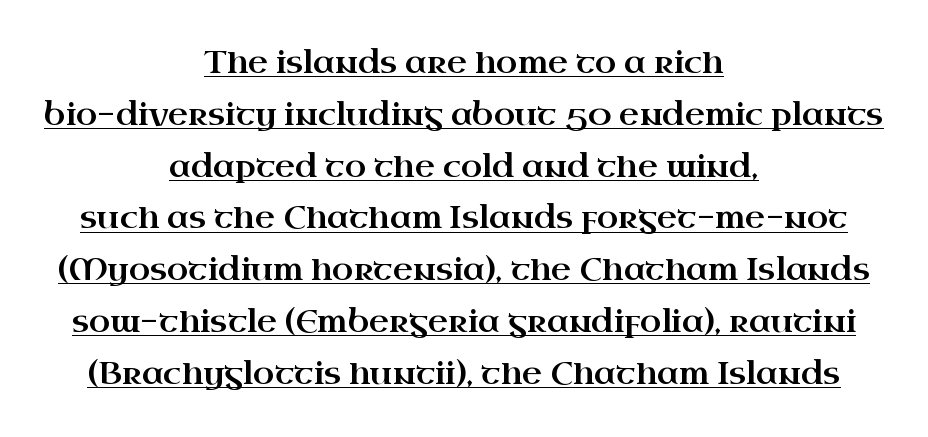
The image shows 31 px wide serif type, upright; set centered, normal line spacing (1.67x), normal letter spacing, underlined; high stroke contrast and a small x-height.
